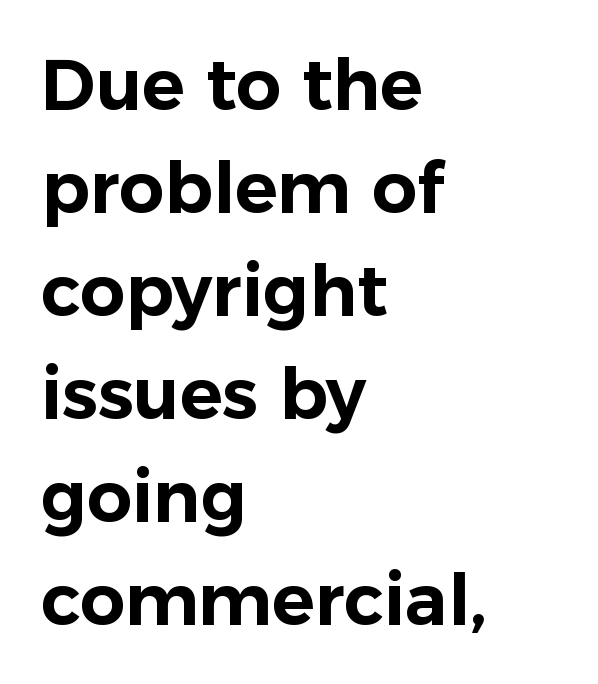
The image shows 71 px sans-serif type, upright; set left-aligned, normal line spacing (1.45x), normal letter spacing, not underlined; low stroke contrast and a medium x-height.
